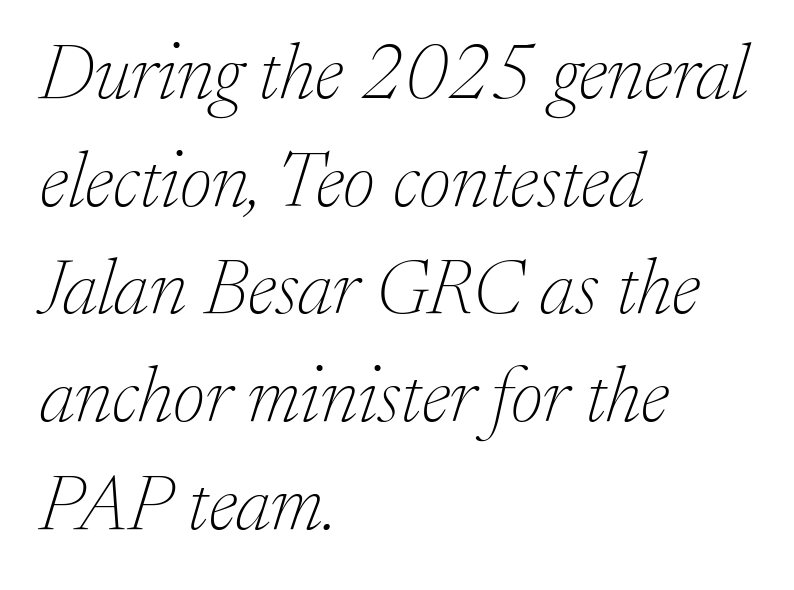
{"serif": "yes", "italic": "yes", "lean": "right", "slant_degrees": 17, "bold": "no", "weight": "thin", "width": "normal", "stroke_contrast": "low", "x_height": "medium", "monospaced": "no", "underline": "no", "align": "left", "line_spacing": "normal", "line_spacing_ratio": 1.38, "letter_spacing": "normal", "letter_spacing_em": 0.0, "glyph_px": 78}
